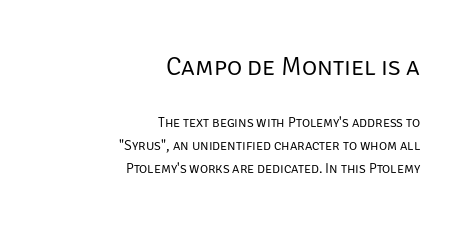
The passage shown begins with its larger block and ends with its smaller one. Reading down the column, the eye jumps a familiar distance to each next line. Style check: upright. The type is set solid horizontally, with unmodified tracking. Underline: absent. The ragged edge is on the left, which tells us the setting is flush right.
